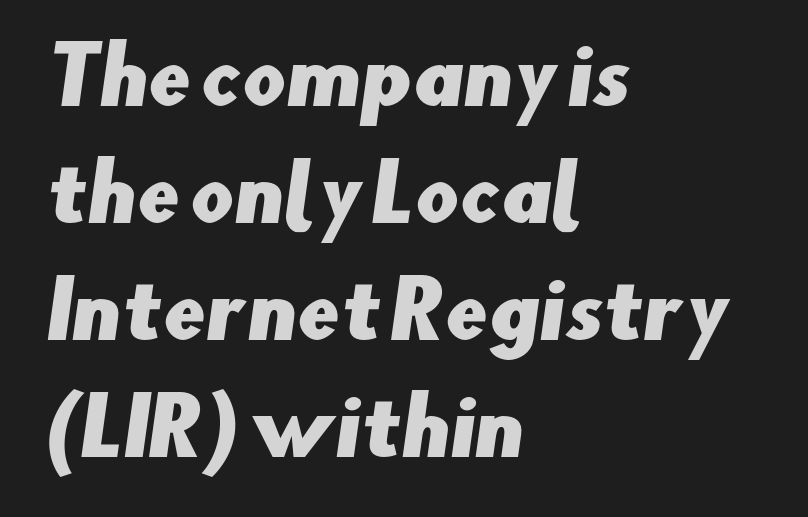
Serifs: no, the terminals of the letterforms are clean. Horizontal alignment here is leftward, the default for most running prose. Here the designer chose a conventional face with non-uniform glyph widths. Underline: absent. Students, observe: this is what conventionally led text looks like.
